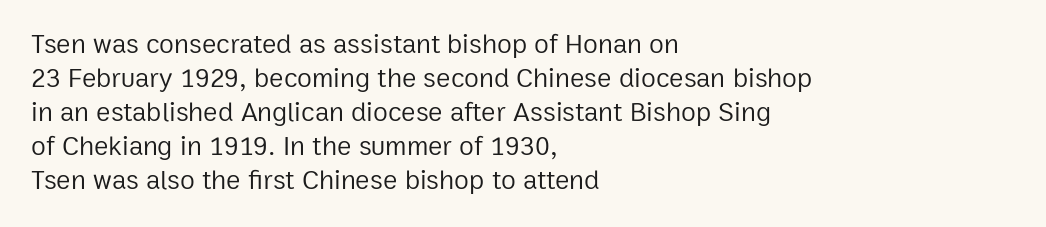
Vertically, the passage feels balanced, rows spaced as you'd expect. The strip under each line holds only bare page. Weight: in the light-to-regular range. Glyph-to-glyph distance matches everyday printed text.
